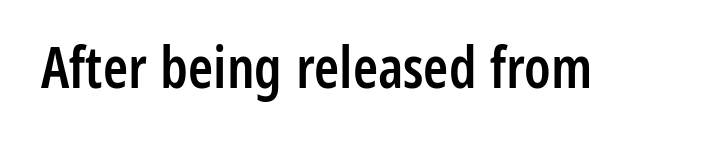
{"serif": "no", "italic": "no", "bold": "semi", "weight": "semibold", "width": "condensed", "stroke_contrast": "low", "x_height": "medium", "monospaced": "no", "underline": "no", "letter_spacing": "normal", "letter_spacing_em": 0.0, "glyph_px": 57}
